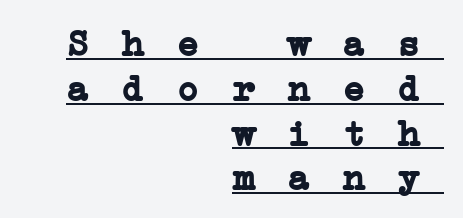
The rendering inserts visible extra space after every character. Does the weight exceed regular? Yes, all the way to bold. Each letter, wide or thin by design, is forced into the same width here. Compared with a flush-left layout, this one pins lines to the opposite, right side. Each letter's strokes conclude with small projecting serifs.
